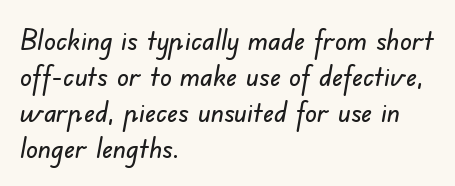
Layout note: lines flush left. Letterform terminals end flat and unadorned throughout the passage. Each row of text sits above clean, open space. The passage shown is typed in a proportional face where columns would drift.
